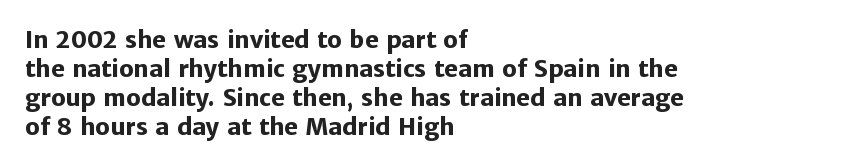
Q: Is the text bold? A: Yes.
Q: Is the text italic (slanted)? A: No, it is upright.
Q: Is the text underlined? A: No.
Q: How is the paragraph aligned? A: Left-aligned.
Q: Is the spacing between letters normal or unusually wide? A: Normal.
Q: Is the spacing between lines tight, normal or loose? A: Normal.
